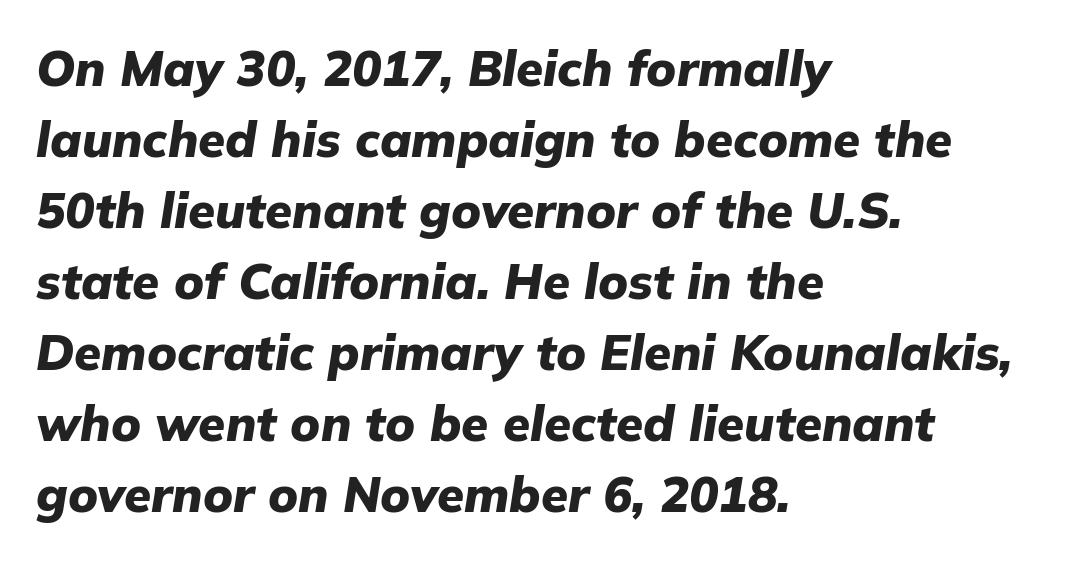
{"italic": "yes", "lean": "right", "slant_degrees": 9, "bold": "yes", "weight": "heavy", "width": "normal", "stroke_contrast": "low", "x_height": "medium", "monospaced": "no", "underline": "no", "align": "left", "line_spacing": "normal", "line_spacing_ratio": 1.45, "letter_spacing": "normal", "letter_spacing_em": 0.0, "glyph_px": 49}
